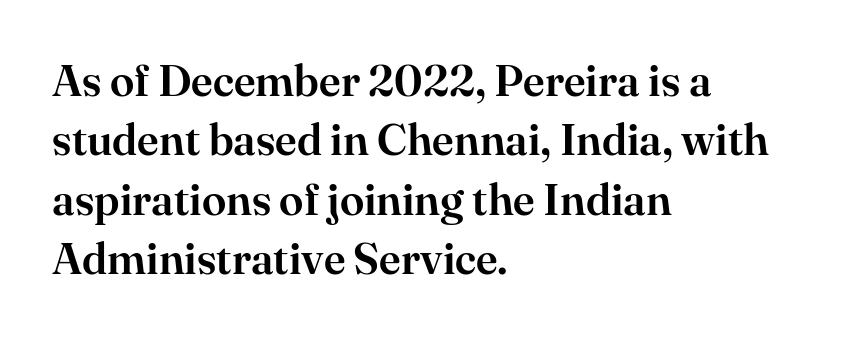
{"serif": "yes", "italic": "no", "width": "normal", "stroke_contrast": "high", "x_height": "small", "monospaced": "no", "underline": "no", "align": "left", "line_spacing": "normal", "line_spacing_ratio": 1.35, "letter_spacing": "normal", "letter_spacing_em": 0.0, "glyph_px": 44}
